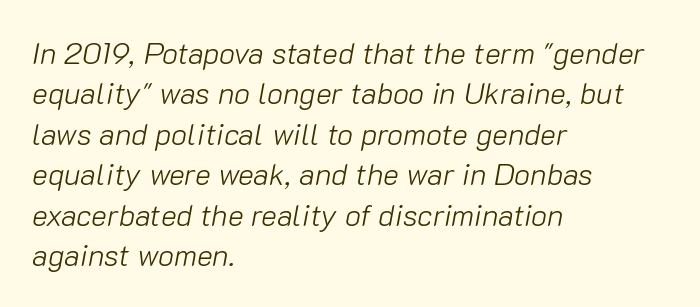
The image shows 30 px light type, italic (leaning right); set left-aligned, normal line spacing (1.35x), normal letter spacing, not underlined; low stroke contrast and a medium x-height.
